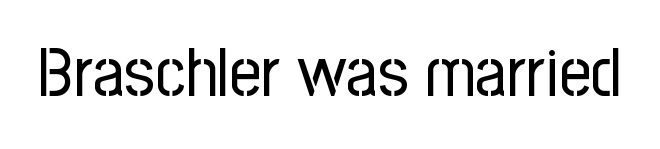
Q: Is the text bold? A: No.
Q: Is the text italic (slanted)? A: No, it is upright.
Q: Is the typeface a serif or a sans-serif typeface? A: Sans-serif.
Q: Is the text underlined? A: No.
Q: Is the spacing between letters normal or unusually wide? A: Normal.
Q: Width (condensed, normal, or wide)? A: Condensed.
Q: Stroke contrast? A: Low.
Q: x-height? A: Medium.
Q: Monospaced? A: No.
